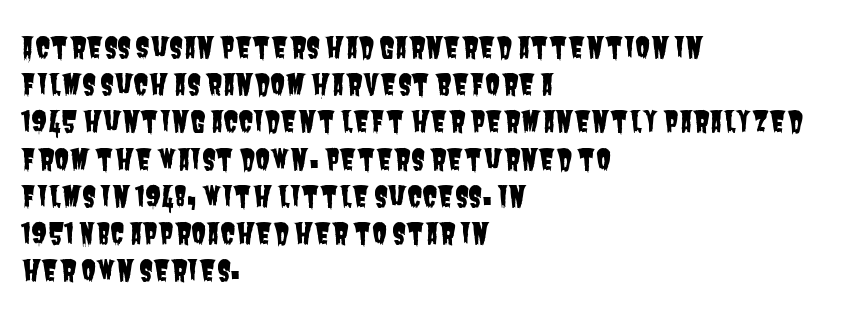
{"serif": "no", "width": "condensed", "stroke_contrast": "low", "x_height": "large", "monospaced": "no", "underline": "no", "align": "left", "line_spacing": "normal", "line_spacing_ratio": 1.33, "letter_spacing": "normal", "letter_spacing_em": 0.0, "glyph_px": 28}
